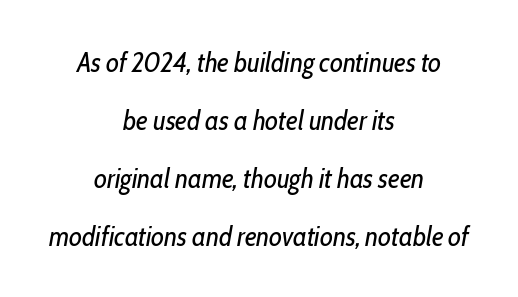
Characters follow at the spacing the type designer built in. The passage shown is typed in a proportional face where columns would drift. The lines are spread far apart with generous leading. The words here are not underlined. The font's italic variant was chosen for this text. The face looks like a standard text weight, possibly lighter.
